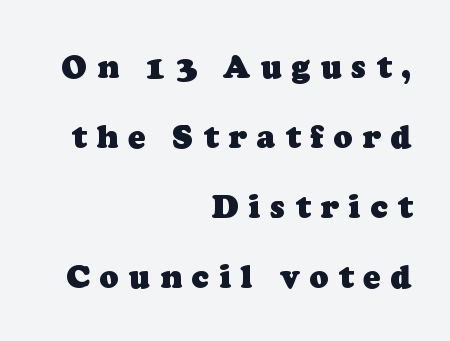
Beneath every word, the page is bare. Proportional: the letters do not fall into vertical columns. Line endings align vertically; line beginnings do not. The rendering uses a large line-height, opening up the rows. Are there feet on the stems? There are — it's a serif.
